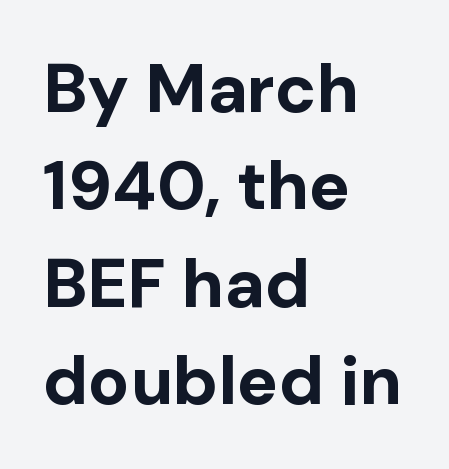
Is there any slant? The stems are plumb. A dark, heavy texture on the line: the type is bold. Examine the stroke ends and you'll find no serifs. The paragraph has a hard left edge and a soft right edge. Think of a printed novel: that variable character pitch is what you see here.
